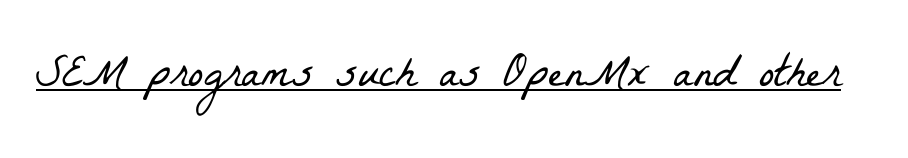
Q: Is the text bold? A: No.
Q: Is the typeface a serif or a sans-serif typeface? A: Serif.
Q: Is the text underlined? A: Yes.
Q: Is the spacing between letters normal or unusually wide? A: Normal.
Q: Width (condensed, normal, or wide)? A: Condensed.
Q: Stroke contrast? A: Low.
Q: x-height? A: Medium.
Q: Monospaced? A: No.
